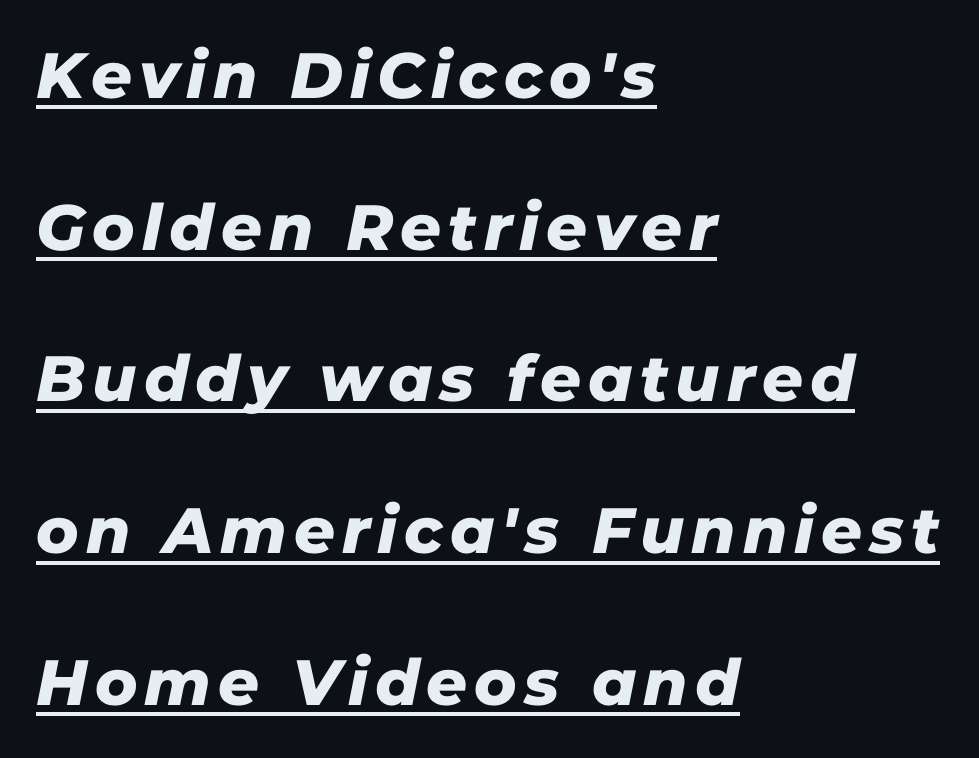
In terms of leading, this rendering errs on the spacious side. Is there an underline? Yes — a line sits under the letters. Classification — sans serif. Character widths vary here, with narrow letters taking less room than wide ones. The rendering anchors every line to the left-hand side.
